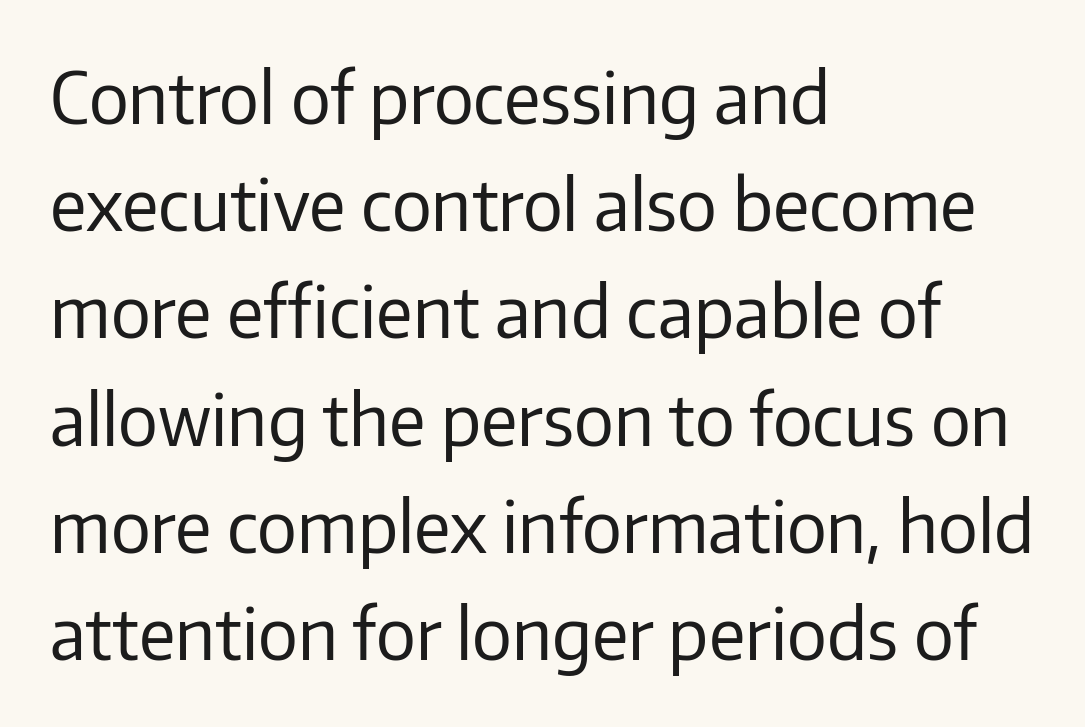
Check the space under the baseline: it is left empty. A typesetter would call this proportional, since set widths differ per character. The font is comparable to plain body text, perhaps lighter. The leading is moderate, giving the passage an even texture. The letters stand upright; this is a roman face. All the whitespace from short lines collects on the right.
